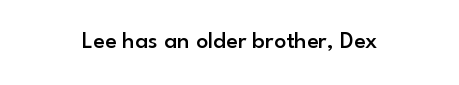
{"italic": "no", "bold": "semi", "underline": "no", "align": "center", "letter_spacing": "normal", "letter_spacing_em": 0.0, "glyph_px": 24}
